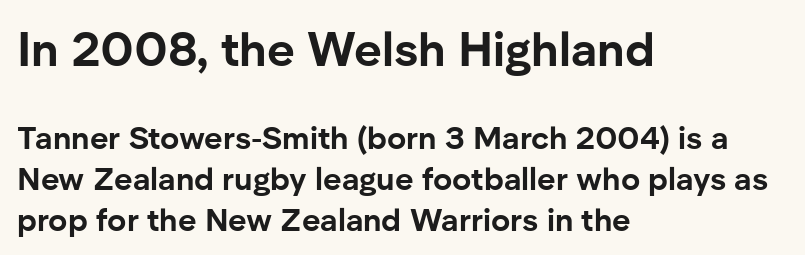
{"serif": "no", "italic": "no", "bold": "yes", "weight": "bold", "width": "normal", "stroke_contrast": "low", "x_height": "medium", "monospaced": "no", "underline": "no", "align": "left", "line_spacing": "normal", "line_spacing_ratio": 1.27, "letter_spacing": "normal", "letter_spacing_em": 0.0, "larger_block": "first", "size_ratio": 1.5, "glyph_px": 48}
